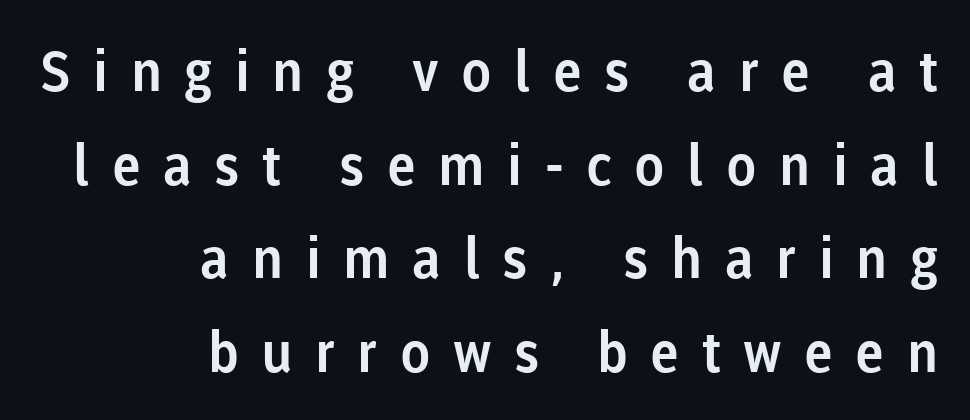
{"serif": "no", "italic": "no", "width": "normal", "stroke_contrast": "low", "x_height": "medium", "monospaced": "no", "underline": "no", "align": "right", "line_spacing": "normal", "line_spacing_ratio": 1.67, "letter_spacing": "wide", "letter_spacing_em": 0.4, "glyph_px": 56}
